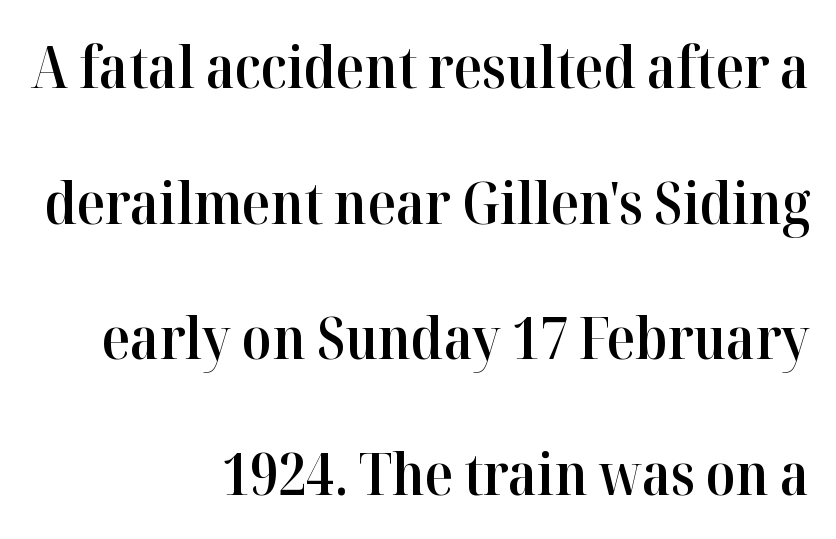
{"serif": "yes", "italic": "no", "bold": "semi", "weight": "semibold", "width": "normal", "stroke_contrast": "high", "x_height": "medium", "monospaced": "no", "underline": "no", "align": "right", "line_spacing": "loose", "line_spacing_ratio": 2.34, "letter_spacing": "normal", "letter_spacing_em": 0.0, "glyph_px": 58}
